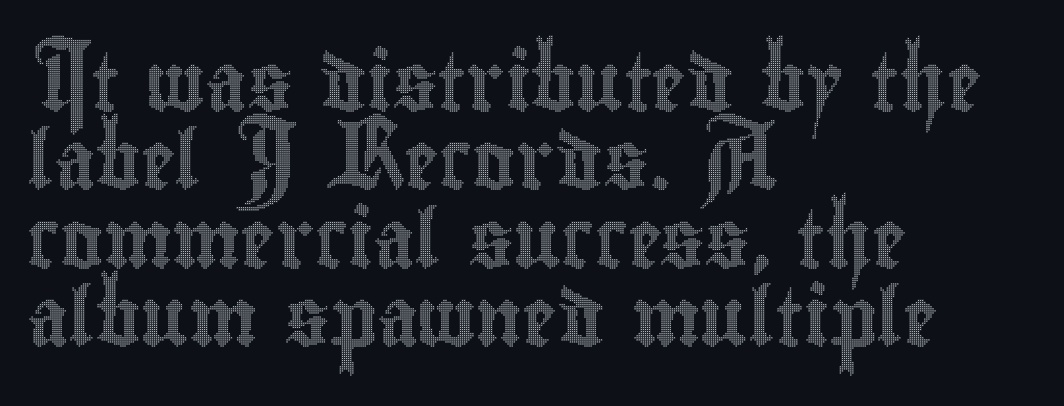
Q: Is the text italic (slanted)? A: No, it is upright.
Q: Is the text underlined? A: No.
Q: How is the paragraph aligned? A: Left-aligned.
Q: Is the spacing between letters normal or unusually wide? A: Normal.
Q: Is the spacing between lines tight, normal or loose? A: Normal.
Q: Width (condensed, normal, or wide)? A: Condensed.
Q: x-height? A: Small.
Q: Monospaced? A: No.
